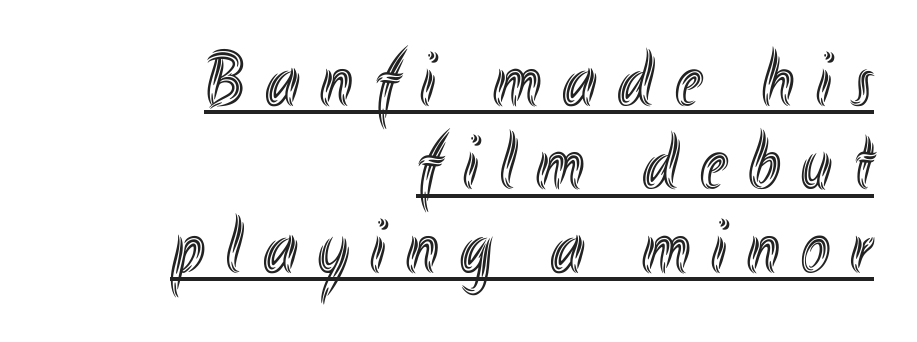
In CSS terms this would be text-align: right. A baseline rule has been typeset under these characters. Whoever set this chose condensed vertical rhythm over breathing room. Does extra space separate the letters? Yes, quite a lot of it.
